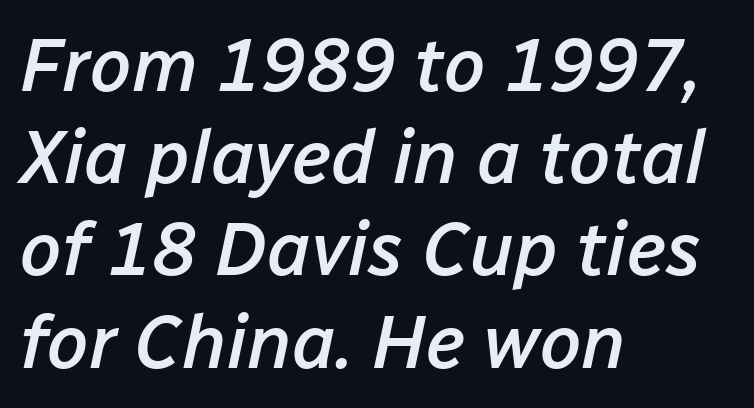
Q: Is the text bold? A: Semi-bold.
Q: Is the text italic (slanted)? A: Yes, it leans right by about 12 degrees.
Q: Is the text underlined? A: No.
Q: How is the paragraph aligned? A: Left-aligned.
Q: Is the spacing between letters normal or unusually wide? A: Normal.
Q: Width (condensed, normal, or wide)? A: Normal.
Q: Stroke contrast? A: Low.
Q: x-height? A: Medium.
Q: Monospaced? A: No.
